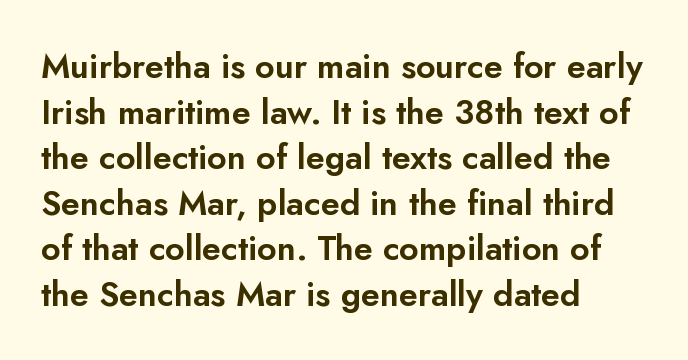
Type style note: lacks serifs. Evenly set lines give the paragraph a standard silhouette. It's the straight-up-and-down kind of type. This sample is left-justified, so line endings fall wherever the words run out.
